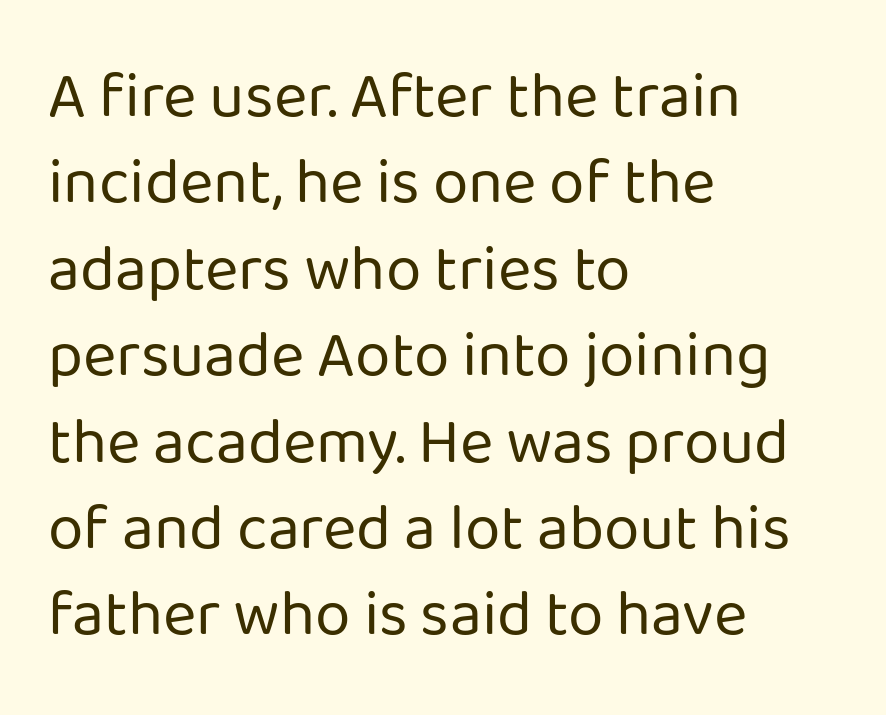
{"serif": "no", "italic": "no", "bold": "no", "weight": "regular", "width": "normal", "stroke_contrast": "low", "x_height": "medium", "monospaced": "no", "underline": "no", "align": "left", "line_spacing": "normal", "line_spacing_ratio": 1.35, "letter_spacing": "normal", "letter_spacing_em": 0.0, "glyph_px": 64}
